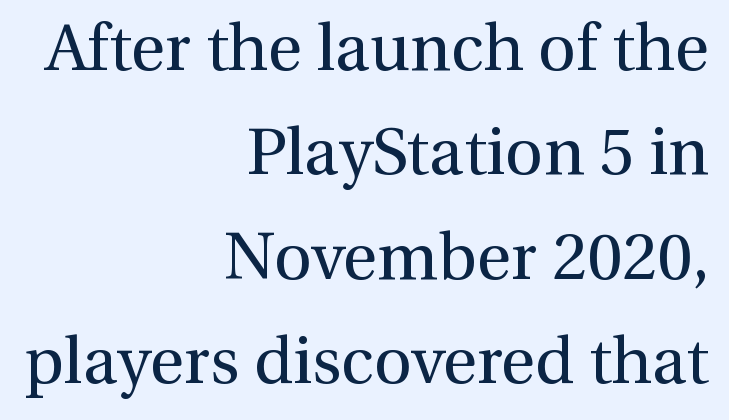
Leading: standard. No chunkiness to these letters — they're not bold. Rendered with straight, roman letterforms. This sample has the flowing, uneven cadence of proportional lettering. This sample is right-justified, so line beginnings fall wherever the words allow.
